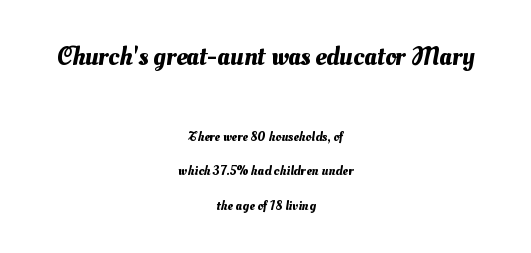
{"underline": "no", "align": "center", "line_spacing": "loose", "line_spacing_ratio": 2.48, "letter_spacing": "normal", "letter_spacing_em": 0.0, "larger_block": "first", "size_ratio": 1.93, "glyph_px": 27}
